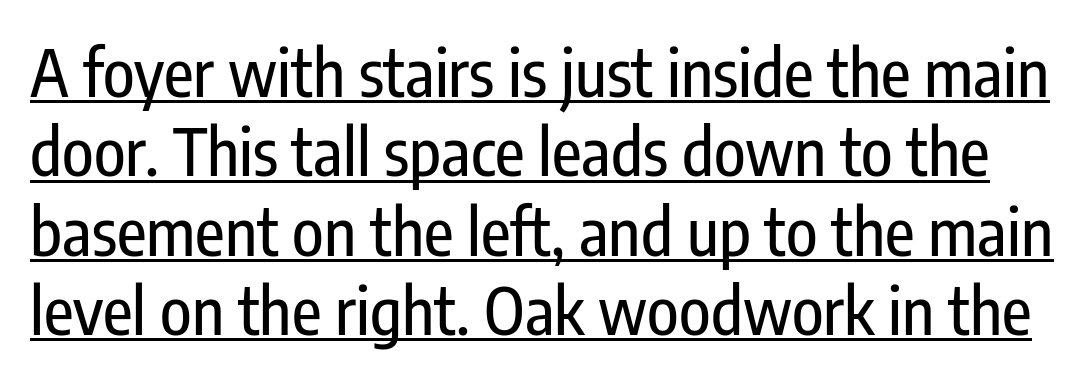
{"serif": "no", "italic": "no", "width": "condensed", "stroke_contrast": "low", "x_height": "medium", "monospaced": "no", "underline": "yes", "line_spacing_ratio": 1.22, "letter_spacing": "normal", "letter_spacing_em": 0.0, "glyph_px": 65}
